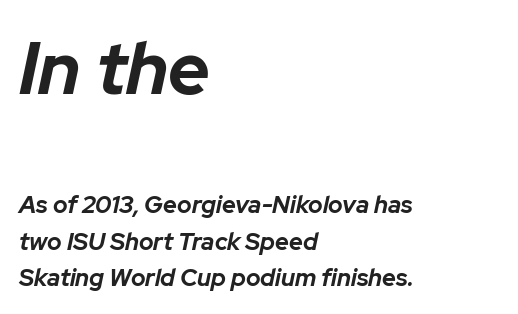
Q: Is the text bold? A: Yes.
Q: Is the text italic (slanted)? A: Yes, it leans right by about 12 degrees.
Q: Is the text underlined? A: No.
Q: How is the paragraph aligned? A: Left-aligned.
Q: Is the spacing between letters normal or unusually wide? A: Normal.
Q: Is the spacing between lines tight, normal or loose? A: Normal.
Q: Which block of text is set in a larger size, the first (top) or the second (bottom)? A: The first (top) one.
Q: Width (condensed, normal, or wide)? A: Normal.
Q: Stroke contrast? A: Low.
Q: x-height? A: Medium.
Q: Monospaced? A: No.
